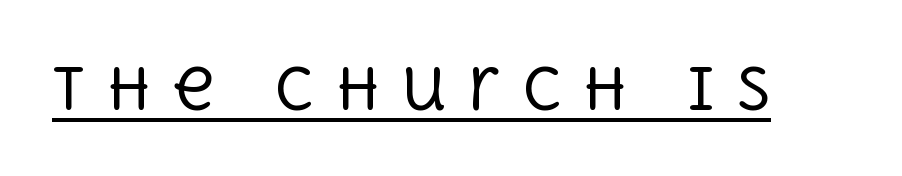
What decoration does the sample have? An underline. Do the letters lean? They stand straight. The weight tops out at a normal text grade. Note the varied advance widths — an 'i' is clearly narrower than an 'm'. Words appear elongated and porous because spacing is wide. Old-style or modern, the face here clearly has serifs.
